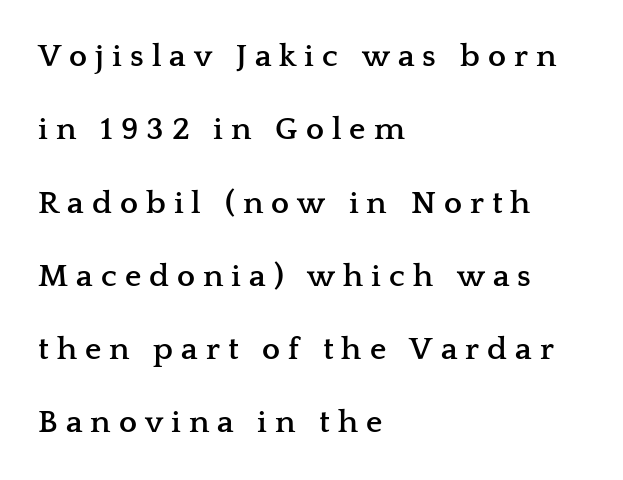
The image shows 32 px semibold, wide serif type, upright; set left-aligned, loose line spacing (2.29x), unusually wide letter spacing (+0.25 em), not underlined; low stroke contrast and a medium x-height.
